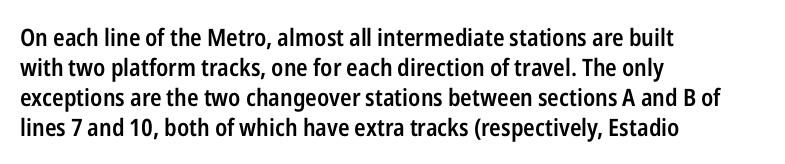
Unmarked baselines from the first word to the last. The leading is moderate, giving the passage an even texture. A bit beefed up — I'd call it semibold rather than bold. Horizontal alignment here is leftward, the default for most running prose. Style check: upright. Honestly, the letter spacing is just normal — you wouldn't notice it.
